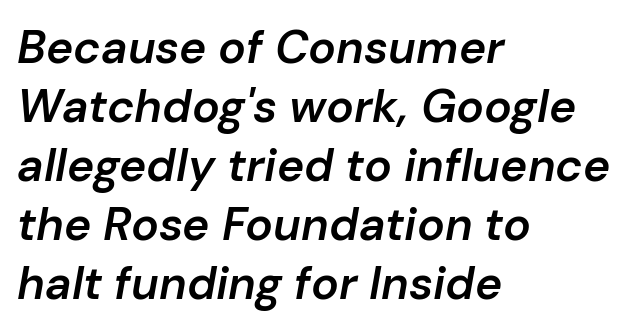
Q: Is the text bold? A: Semi-bold.
Q: Is the text italic (slanted)? A: Yes, it leans right by about 10 degrees.
Q: Is the text underlined? A: No.
Q: How is the paragraph aligned? A: Left-aligned.
Q: Is the spacing between letters normal or unusually wide? A: Normal.
Q: Is the spacing between lines tight, normal or loose? A: Normal.
Q: Width (condensed, normal, or wide)? A: Normal.
Q: Stroke contrast? A: Low.
Q: x-height? A: Medium.
Q: Monospaced? A: No.
